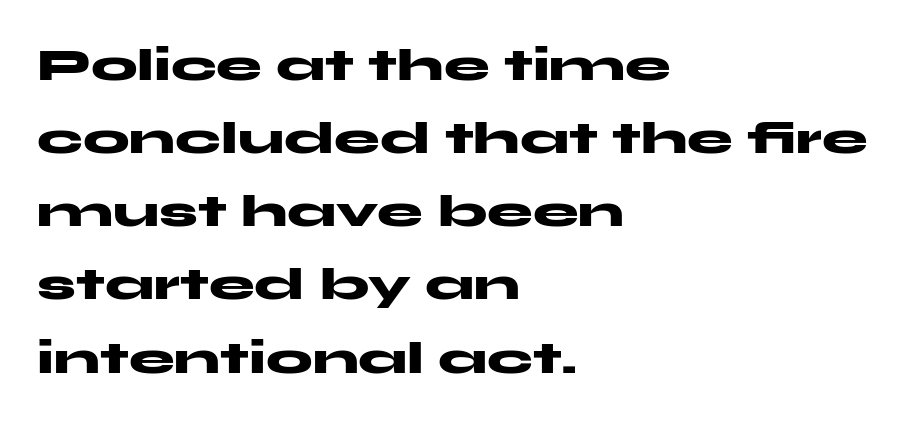
The image shows 46 px heavy, wide sans-serif type, upright; set left-aligned, normal line spacing (1.59x), normal letter spacing, not underlined; medium stroke contrast and a medium x-height.
